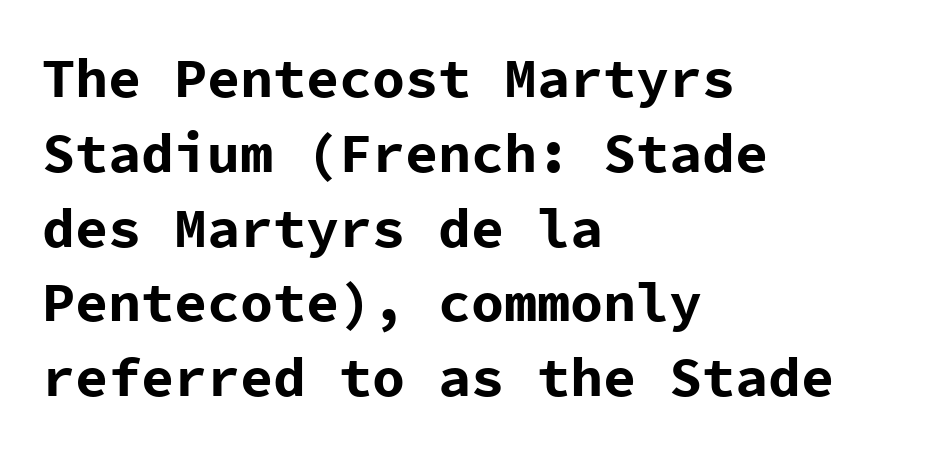
Q: Is the text bold? A: Yes.
Q: Is the text italic (slanted)? A: No, it is upright.
Q: Is the typeface a serif or a sans-serif typeface? A: Sans-serif.
Q: Is the text underlined? A: No.
Q: How is the paragraph aligned? A: Left-aligned.
Q: Is the spacing between letters normal or unusually wide? A: Normal.
Q: Is the spacing between lines tight, normal or loose? A: Normal.
Q: Width (condensed, normal, or wide)? A: Normal.
Q: Stroke contrast? A: Low.
Q: x-height? A: Medium.
Q: Monospaced? A: Yes.
